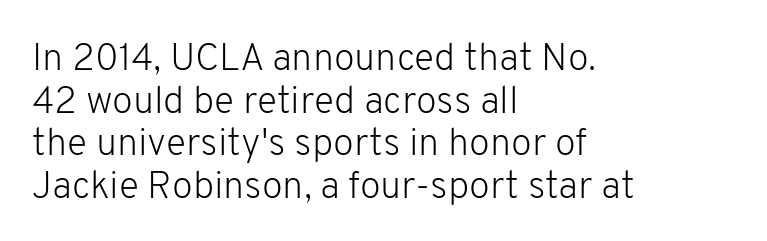
{"serif": "no", "italic": "no", "bold": "no", "weight": "light", "width": "normal", "stroke_contrast": "low", "x_height": "medium", "monospaced": "no", "underline": "no", "align": "left", "line_spacing": "tight", "line_spacing_ratio": 1.12, "letter_spacing": "normal", "letter_spacing_em": 0.0, "glyph_px": 38}
